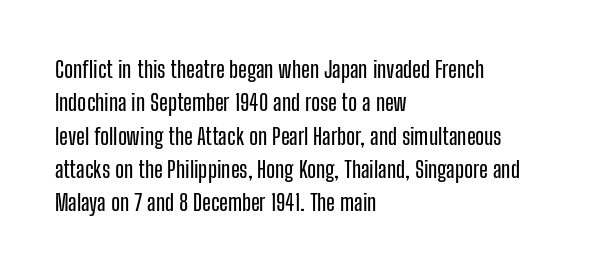
{"italic": "no", "underline": "no", "align": "left", "line_spacing": "normal", "line_spacing_ratio": 1.45, "letter_spacing": "normal", "letter_spacing_em": 0.0, "glyph_px": 23}
